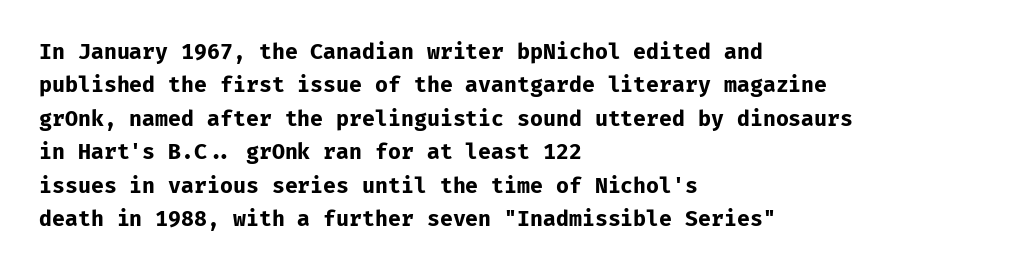
Q: Is the text bold? A: Yes.
Q: Is the text italic (slanted)? A: No, it is upright.
Q: Is the text underlined? A: No.
Q: How is the paragraph aligned? A: Left-aligned.
Q: Is the spacing between letters normal or unusually wide? A: Normal.
Q: Is the spacing between lines tight, normal or loose? A: Normal.
